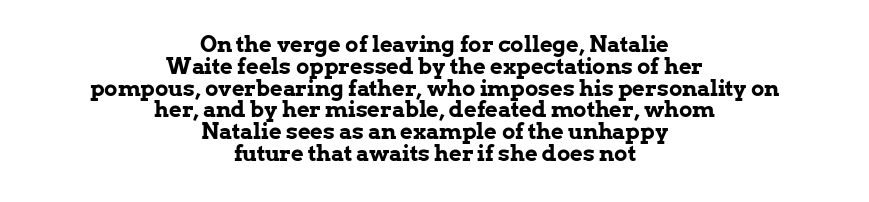
Default kerning and tracking; the words read as compact shapes. What's the leading like? Squeezed, with rows nearly overlapping. These lines were composed using upright roman letters. This is heavy type, rendered in bold. Underlining? Definitely not there. Horizontal alignment here is central, giving a formal, balanced look.
